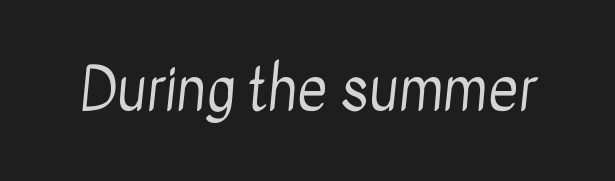
Weight: in the light-to-regular range. Nobody touched the tracking dial on this one. The rendering shows plain stroke endings on the letterforms — a sans-serif design. Each letter keeps its own natural width here, so spacing adapts to shape. No word sits above an underline.
